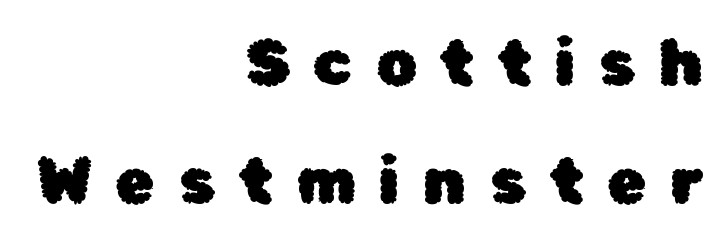
The image shows 64 px sans-serif type, upright; set right-aligned, line spacing 1.85x, unusually wide letter spacing (+0.36 em), not underlined; low stroke contrast and a medium x-height.
